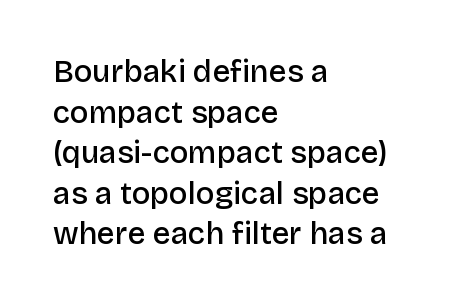
Q: Is the text bold? A: Semi-bold.
Q: Is the text italic (slanted)? A: No, it is upright.
Q: Is the typeface a serif or a sans-serif typeface? A: Sans-serif.
Q: Is the text underlined? A: No.
Q: How is the paragraph aligned? A: Left-aligned.
Q: Is the spacing between letters normal or unusually wide? A: Normal.
Q: Is the spacing between lines tight, normal or loose? A: Normal.
Q: Width (condensed, normal, or wide)? A: Normal.
Q: Stroke contrast? A: Low.
Q: x-height? A: Large.
Q: Monospaced? A: No.
